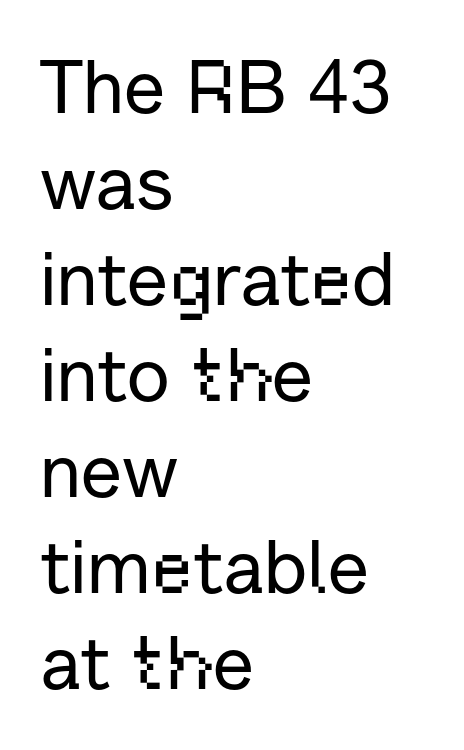
{"serif": "no", "italic": "no", "width": "normal", "stroke_contrast": "low", "x_height": "medium", "monospaced": "no", "underline": "no", "align": "left", "line_spacing": "normal", "line_spacing_ratio": 1.28, "letter_spacing": "normal", "letter_spacing_em": 0.0, "glyph_px": 75}
